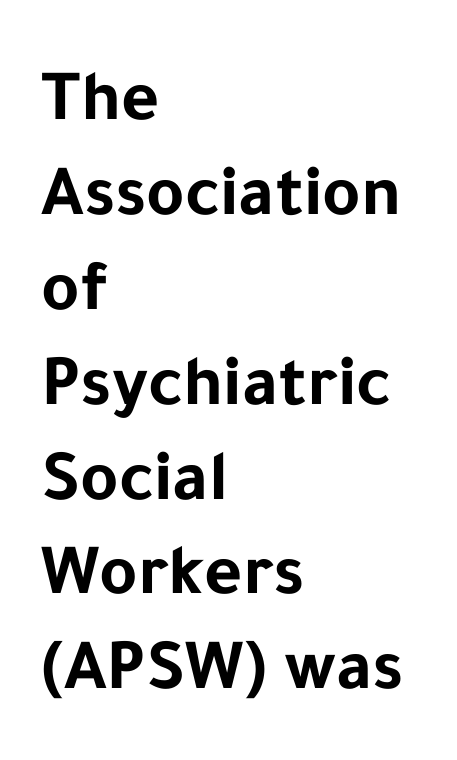
Q: Is the text bold? A: Yes.
Q: Is the text italic (slanted)? A: No, it is upright.
Q: Is the typeface a serif or a sans-serif typeface? A: Sans-serif.
Q: Is the text underlined? A: No.
Q: How is the paragraph aligned? A: Left-aligned.
Q: Is the spacing between letters normal or unusually wide? A: Normal.
Q: Is the spacing between lines tight, normal or loose? A: Normal.
Q: Width (condensed, normal, or wide)? A: Normal.
Q: Stroke contrast? A: Low.
Q: x-height? A: Medium.
Q: Monospaced? A: No.
